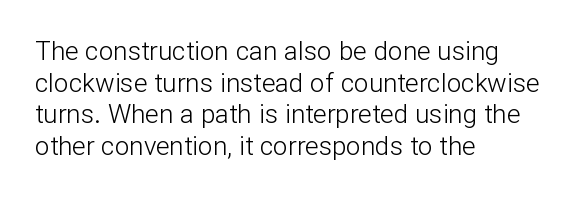
Q: Is the text bold? A: No.
Q: Is the text italic (slanted)? A: No, it is upright.
Q: Is the text underlined? A: No.
Q: How is the paragraph aligned? A: Left-aligned.
Q: Is the spacing between letters normal or unusually wide? A: Normal.
